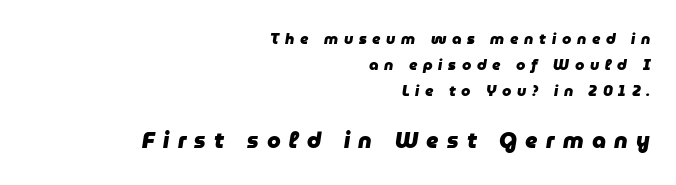
A typesetter would mark this as italic. The gaps between neighbouring characters are conspicuously large. The baseline area is clear. Which chunk is bigger? The second one — the bottom block dwarfs the top. If you drew a ruler down the right edge, every line would touch it. Strong, thick strokes mark this as bold type.
